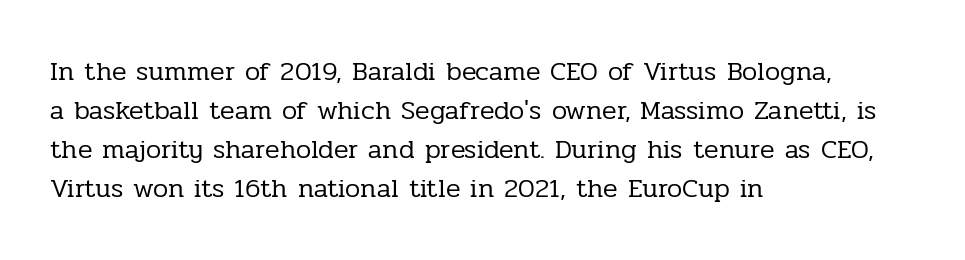
Nothing heavy about these letters — not bold at all. The block of text has a typical density, with ordinary space between rows. Posture: straight, roman, zero tilt. Quick note: underline off. The letterforms sit shoulder to shoulder at normal distance.
